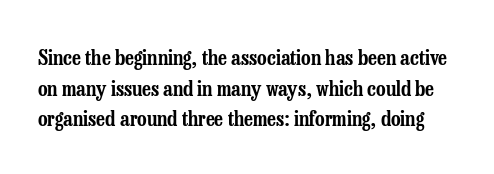
The image shows 21 px text type, upright; set normal line spacing (1.46x), normal letter spacing, not underlined.
